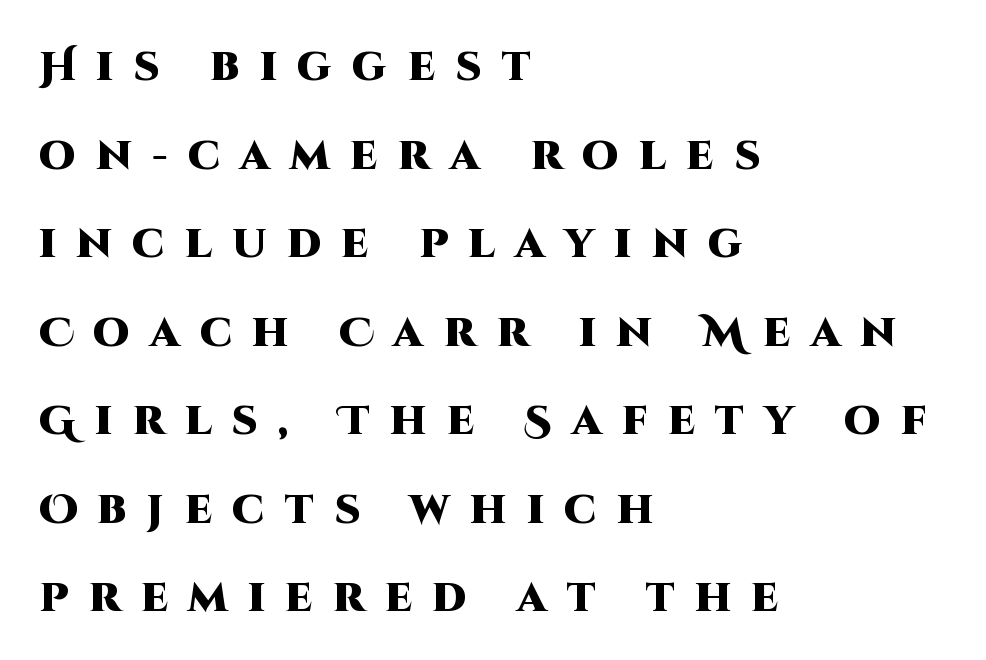
Q: Is the text bold? A: Yes.
Q: Is the text italic (slanted)? A: No, it is upright.
Q: Is the typeface a serif or a sans-serif typeface? A: Sans-serif.
Q: Is the text underlined? A: No.
Q: How is the paragraph aligned? A: Left-aligned.
Q: Is the spacing between letters normal or unusually wide? A: Unusually wide.
Q: Is the spacing between lines tight, normal or loose? A: Loose.
Q: Width (condensed, normal, or wide)? A: Normal.
Q: Stroke contrast? A: High.
Q: x-height? A: Large.
Q: Monospaced? A: No.
